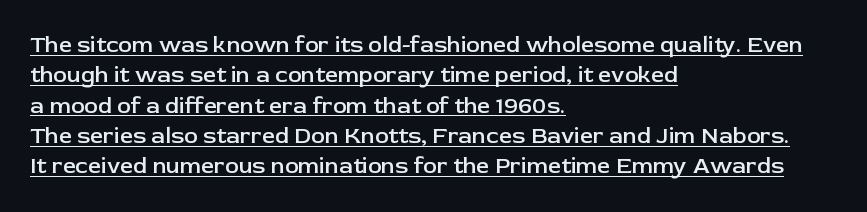
The image shows 23 px text type, upright; set left-aligned, normal line spacing (1.32x), normal letter spacing, underlined.
